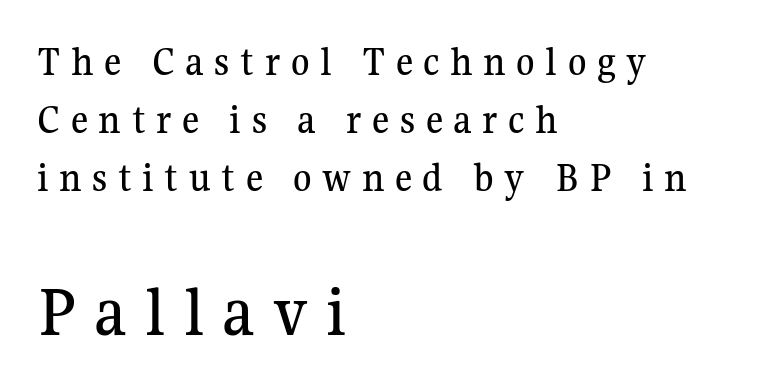
Note the varied advance widths — an 'i' is clearly narrower than an 'm'. The rows are spaced the way most documents space them. The typeface chosen for these lines features serifs. Nope, not italic — everything's standing straight.
